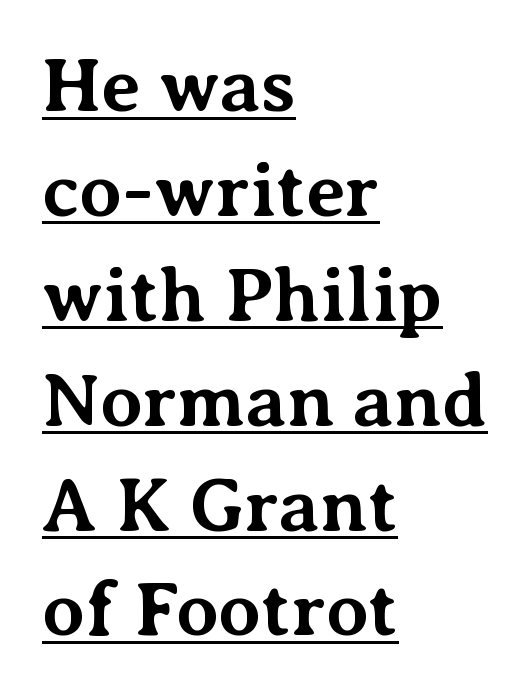
The image shows 76 px bold serif type, upright; set left-aligned, normal line spacing (1.38x), normal letter spacing, underlined; medium stroke contrast and a medium x-height.
